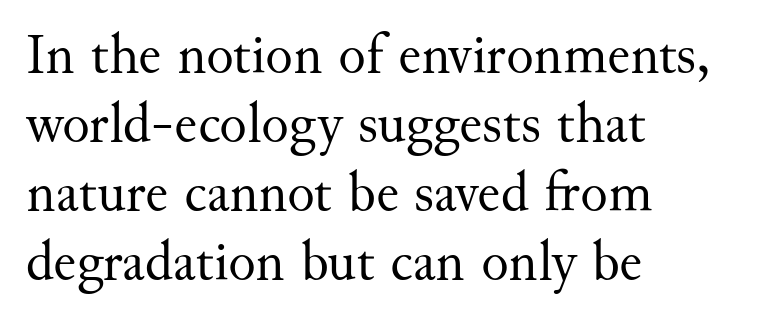
The image shows 57 px regular-weight serif type, upright; set left-aligned, line spacing 1.21x, normal letter spacing, not underlined; medium stroke contrast and a small x-height.
